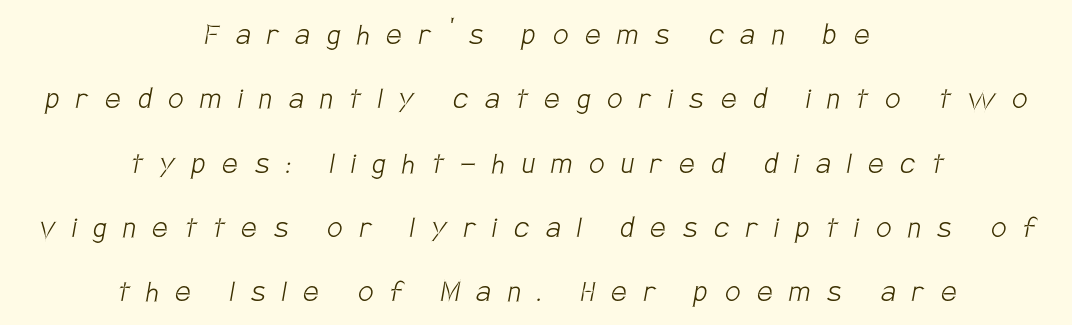
Q: Is the text bold? A: No.
Q: Is the typeface a serif or a sans-serif typeface? A: Sans-serif.
Q: Is the text underlined? A: No.
Q: How is the paragraph aligned? A: Centered.
Q: Is the spacing between letters normal or unusually wide? A: Unusually wide.
Q: Width (condensed, normal, or wide)? A: Condensed.
Q: Stroke contrast? A: Low.
Q: x-height? A: Large.
Q: Monospaced? A: No.
